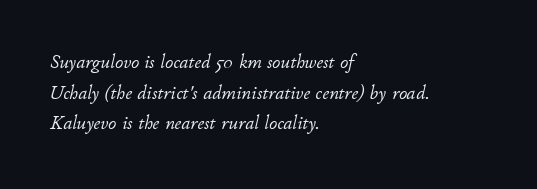
Does extra space separate the letters? No, they use regular spacing. You can tell it's italic because the verticals aren't actually vertical. Whoever set this chose a conventional vertical rhythm. A classic flush-left, rag-right setting is used for this passage.
